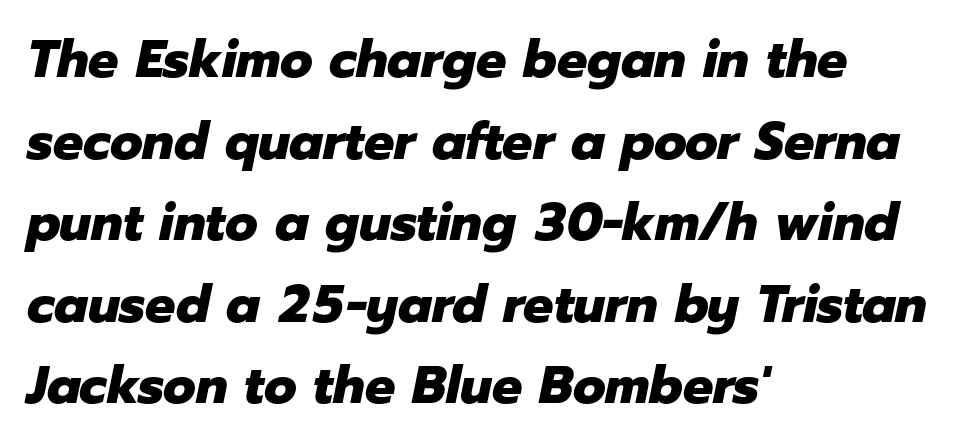
The image shows 53 px heavy type, italic (leaning right); set left-aligned, normal line spacing (1.54x), normal letter spacing, not underlined; low stroke contrast and a medium x-height.
